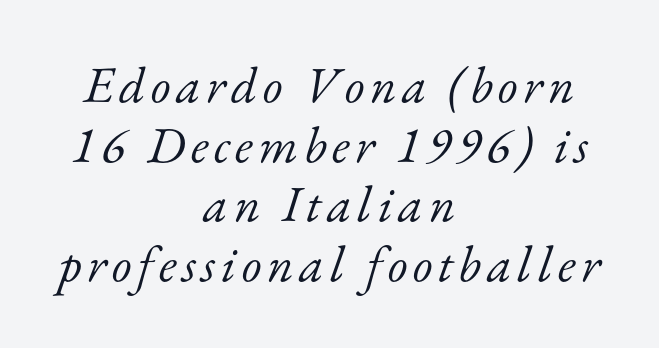
{"serif": "yes", "italic": "yes", "lean": "right", "slant_degrees": 17, "bold": "no", "weight": "light", "width": "normal", "stroke_contrast": "low", "x_height": "small", "monospaced": "no", "underline": "no", "align": "center", "line_spacing_ratio": 1.17, "glyph_px": 51}
